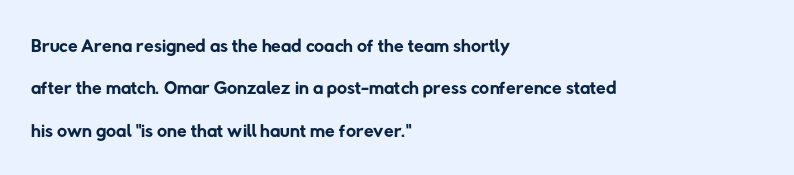
Each row of text sits above clean, open space. These lines are set flush left with a ragged right edge. This sample has the flowing, uneven cadence of proportional lettering. Observe the absence of serifs on each vertical stroke in this sample. Bold? No — there's no thickening of the strokes. Characters follow at the spacing the type designer built in.
